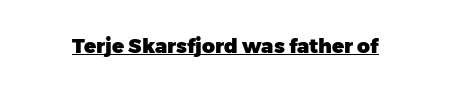
Q: Is the text bold? A: Yes.
Q: Is the text italic (slanted)? A: No, it is upright.
Q: Is the text underlined? A: Yes.
Q: Is the spacing between letters normal or unusually wide? A: Normal.
